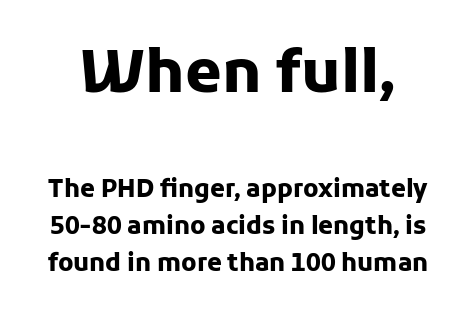
The earlier block is typeset at a bigger size than the later block. Do the characters align in a grid? No, the font is proportional. The zone under the glyphs is completely vacant. Upright lettering throughout. Students, observe: this is what conventionally led text looks like. Heavy-handed strokes throughout: this text is bold.
